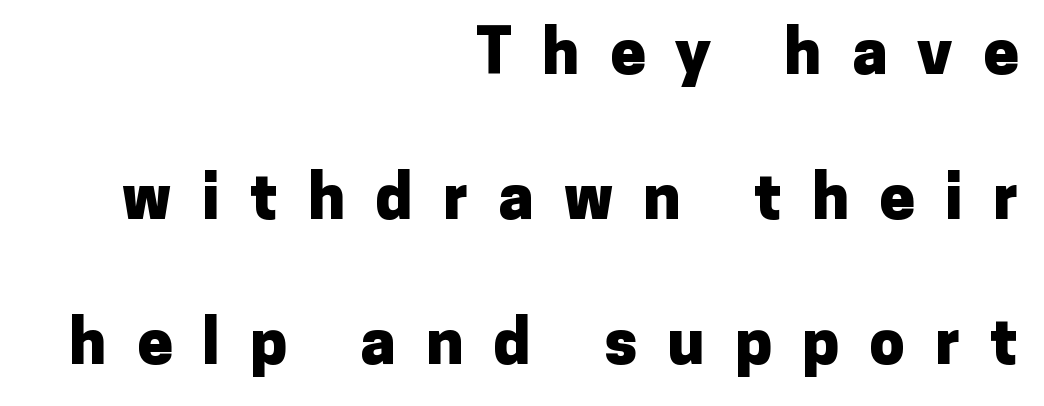
The image shows 63 px heavy sans-serif type, upright; set right-aligned, loose line spacing (2.3x), unusually wide letter spacing (+0.48 em), not underlined; low stroke contrast and a medium x-height.
